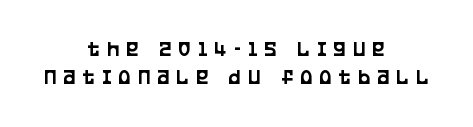
The lettering stays uniformly vertical, giving the passage a roman look. Substantial extra tracking has been applied to these lines. Horizontal bands of white between lines are of average thickness. The baseline area is clear. The typesetter chose a symmetrical, centered arrangement here.
